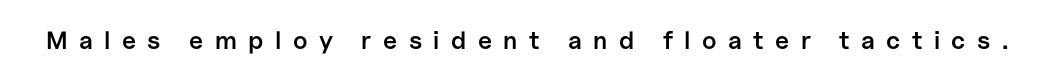
The image shows 25 px text type, upright; set unusually wide letter spacing (+0.46 em), not underlined.
